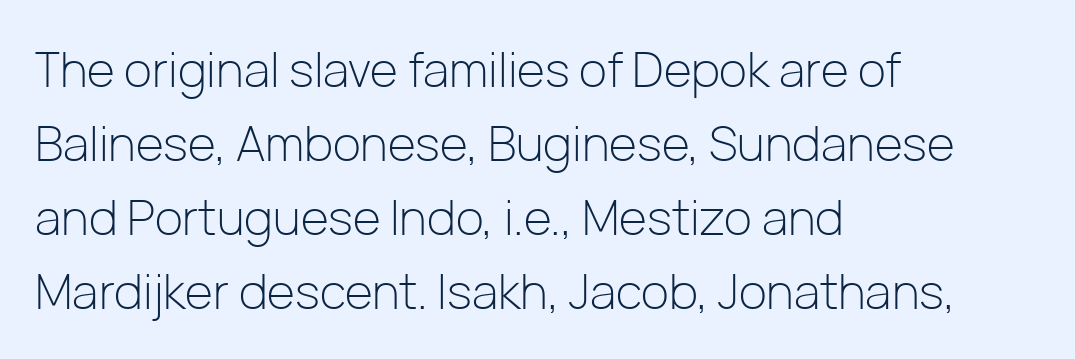
{"serif": "no", "italic": "no", "bold": "no", "weight": "light", "width": "normal", "stroke_contrast": "low", "x_height": "medium", "monospaced": "no", "underline": "no", "align": "left", "line_spacing": "normal", "line_spacing_ratio": 1.54, "letter_spacing": "normal", "letter_spacing_em": 0.0, "glyph_px": 48}
